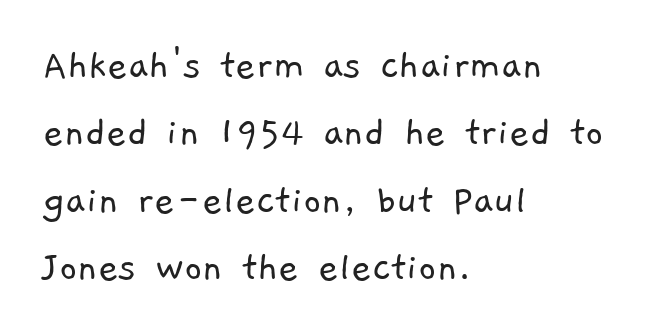
The image shows 44 px light sans-serif type; set left-aligned, normal line spacing (1.53x), normal letter spacing, not underlined; low stroke contrast and a medium x-height.
